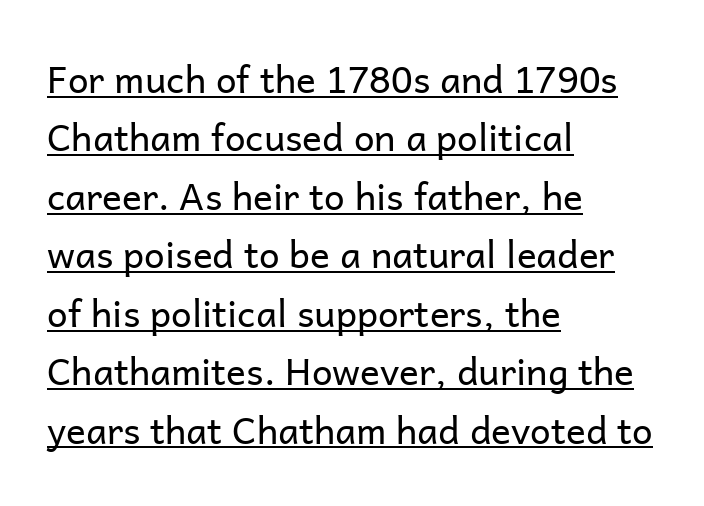
The letters stand upright; this is a roman face. The strokes carry an ordinary text weight at most. What stands out about the letter spacing? Nothing — it is the standard amount. The letters advance in unequal steps, a hallmark of proportional type.
